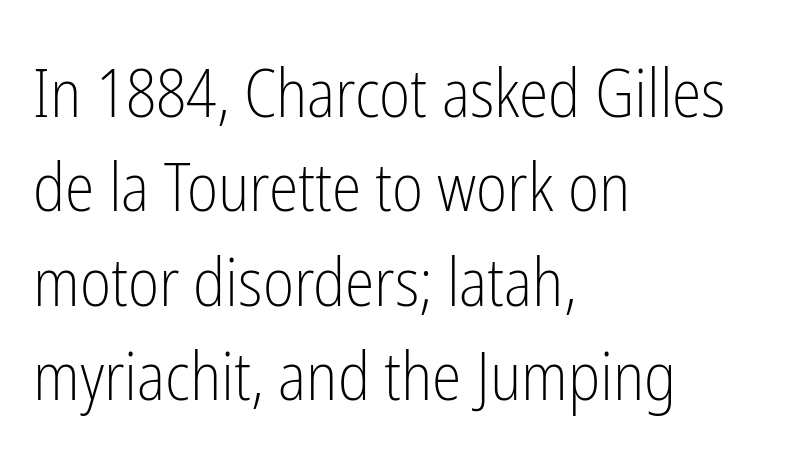
{"serif": "no", "italic": "no", "bold": "no", "weight": "light", "width": "condensed", "stroke_contrast": "low", "x_height": "medium", "monospaced": "no", "underline": "no", "align": "left", "line_spacing": "normal", "line_spacing_ratio": 1.41, "letter_spacing": "normal", "letter_spacing_em": 0.0, "glyph_px": 67}
